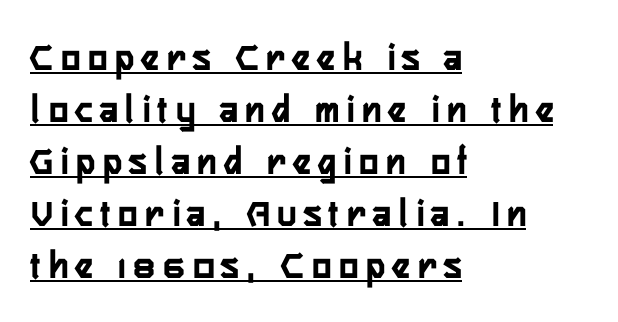
Spacing verdict: proportional, widths tailored to each character. Underlining? Definitely there. Letterform terminals end flat and unadorned throughout the passage. Ascenders rise straight up at ninety degrees. The face used here has the dense, thick strokes of a bold. If you measured baseline to baseline, you'd find a middling distance.
